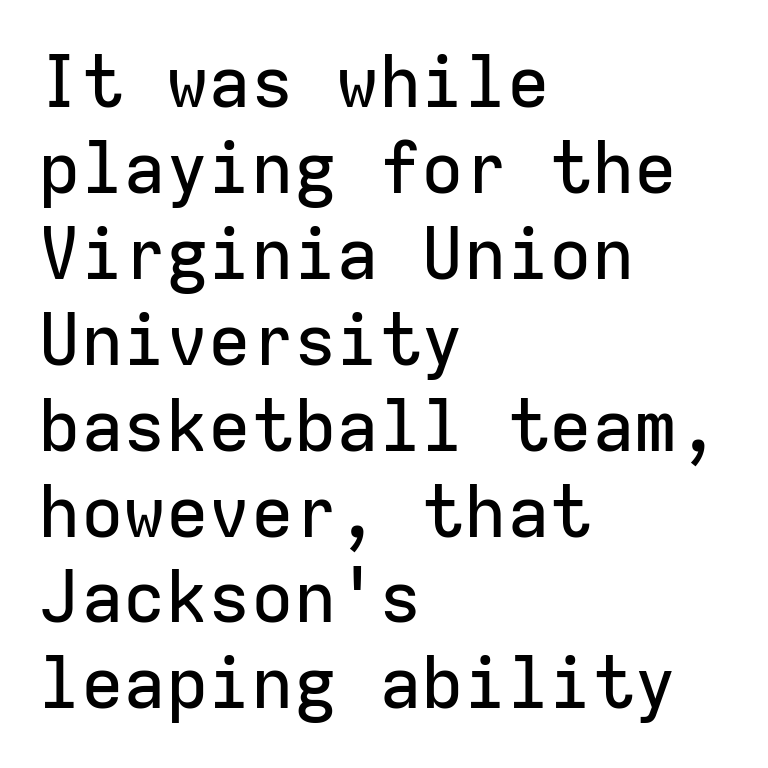
The face used here is rendered with its standard letterfit. Note the uniform advance width — an 'i' takes as much space as an 'm'. What kind of face is this? One without serifs — a sans. The setting favours the left margin, as ordinary paragraphs usually do.
